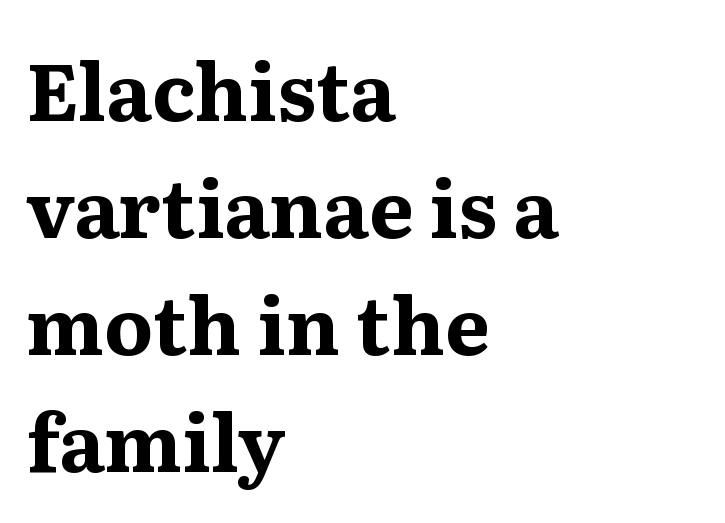
{"serif": "yes", "italic": "no", "bold": "yes", "weight": "bold", "width": "normal", "stroke_contrast": "medium", "x_height": "medium", "monospaced": "no", "underline": "no", "align": "left", "line_spacing": "normal", "line_spacing_ratio": 1.48, "letter_spacing": "normal", "letter_spacing_em": 0.0, "glyph_px": 79}
